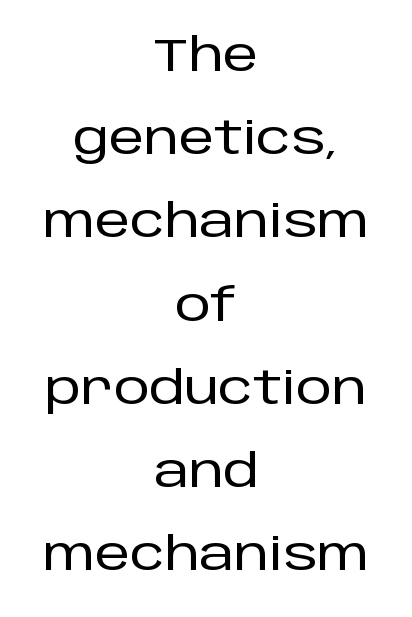
Q: Is the text italic (slanted)? A: No, it is upright.
Q: Is the typeface a serif or a sans-serif typeface? A: Sans-serif.
Q: Is the text underlined? A: No.
Q: How is the paragraph aligned? A: Centered.
Q: Is the spacing between letters normal or unusually wide? A: Normal.
Q: Width (condensed, normal, or wide)? A: Normal.
Q: Stroke contrast? A: Low.
Q: x-height? A: Large.
Q: Monospaced? A: No.
